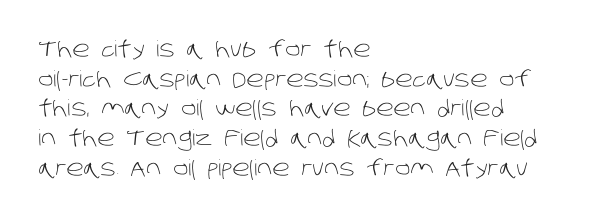
Decoration check: the copy has no underline. No letter is thick-stroked: the sample isn't bold. What's the leading like? Ordinary, nothing unusual. The ragged edge is on the right, which tells us the setting is flush left. Compared with typical body copy, the letter spacing here is the same.
